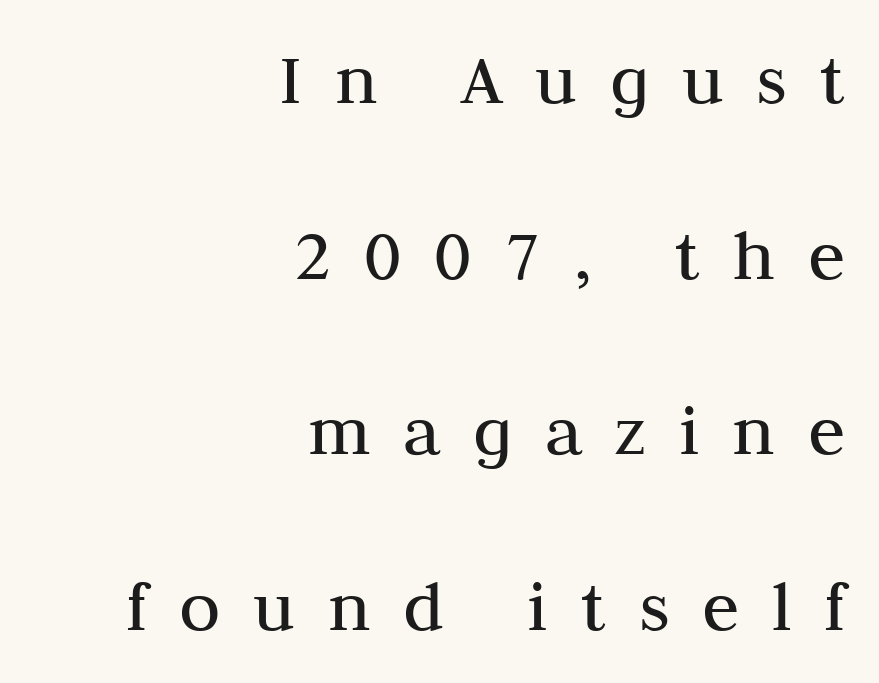
Q: Is the text bold? A: No.
Q: Is the text italic (slanted)? A: No, it is upright.
Q: Is the typeface a serif or a sans-serif typeface? A: Serif.
Q: Is the text underlined? A: No.
Q: How is the paragraph aligned? A: Right-aligned.
Q: Is the spacing between letters normal or unusually wide? A: Unusually wide.
Q: Is the spacing between lines tight, normal or loose? A: Loose.
Q: Width (condensed, normal, or wide)? A: Normal.
Q: Stroke contrast? A: Medium.
Q: x-height? A: Medium.
Q: Monospaced? A: No.
